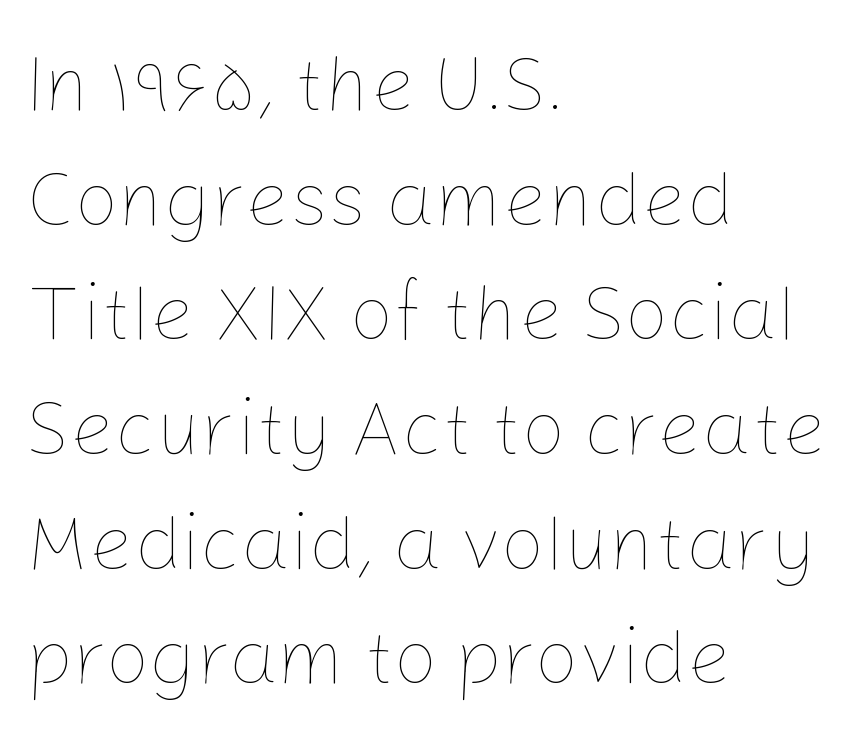
The image shows 78 px thin type, upright; set left-aligned, normal line spacing (1.47x), normal letter spacing, not underlined; low stroke contrast and a medium x-height.
